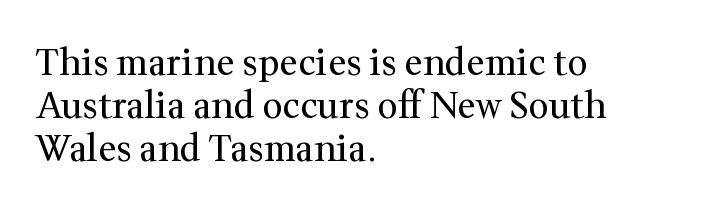
The font's upright variant was chosen for this text. Weight: in the light-to-regular range. These lines are rendered in a variable-pitch font. No word sits above an underline.
